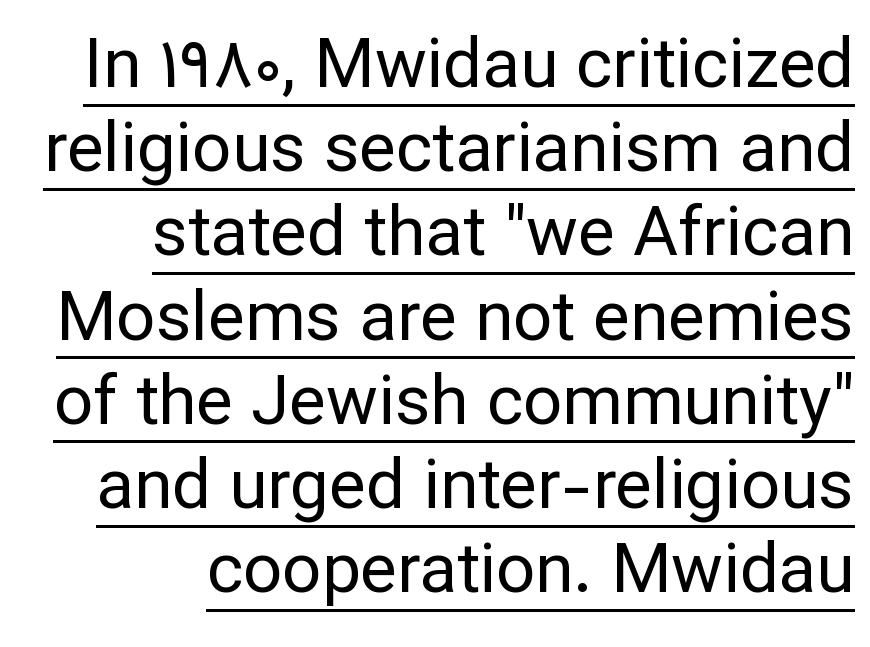
Q: Is the text bold? A: No.
Q: Is the text italic (slanted)? A: No, it is upright.
Q: Is the typeface a serif or a sans-serif typeface? A: Sans-serif.
Q: Is the text underlined? A: Yes.
Q: How is the paragraph aligned? A: Right-aligned.
Q: Is the spacing between letters normal or unusually wide? A: Normal.
Q: Width (condensed, normal, or wide)? A: Normal.
Q: Stroke contrast? A: Low.
Q: x-height? A: Medium.
Q: Monospaced? A: No.
